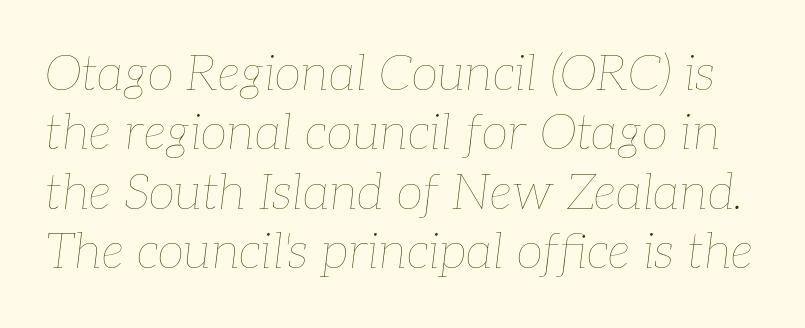
Stroke mass is kept to a normal reading level or below. Lines of text with bare space underneath. The passage shown is typed in a proportional face where columns would drift. This rendering leaves character spacing at its baseline value. Slanted lettering throughout.
